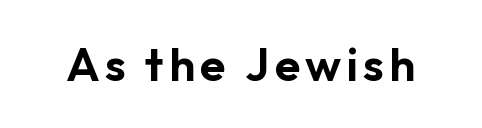
Font category for this specimen: sans-serif. Spacing verdict: proportional, widths tailored to each character. Underlining? Definitely not there. No italicization has been applied; the sample stays upright.
